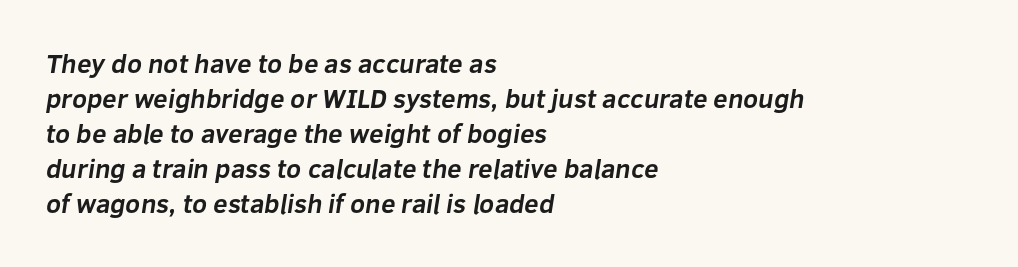
{"bold": "yes", "underline": "no", "align": "left", "line_spacing": "normal", "line_spacing_ratio": 1.35, "letter_spacing": "normal", "letter_spacing_em": 0.0, "glyph_px": 26}
